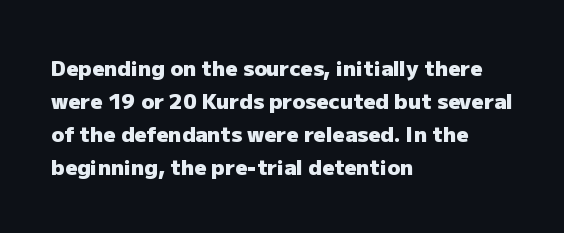
The image shows 21 px bold type, upright; set left-aligned, normal line spacing (1.57x), normal letter spacing, not underlined.
